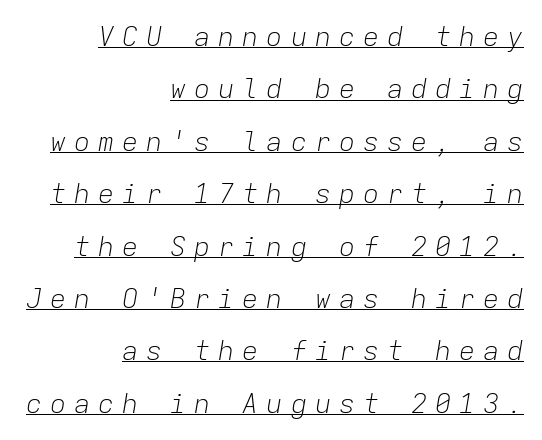
Q: Is the text bold? A: No.
Q: Is the text italic (slanted)? A: Yes, it leans right by about 9 degrees.
Q: Is the text underlined? A: Yes.
Q: How is the paragraph aligned? A: Right-aligned.
Q: Is the spacing between letters normal or unusually wide? A: Unusually wide.
Q: Is the spacing between lines tight, normal or loose? A: Loose.
